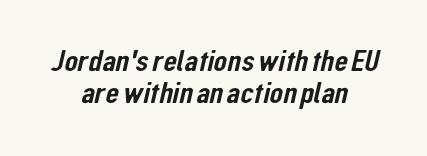
{"serif": "no", "width": "condensed", "stroke_contrast": "low", "x_height": "medium", "monospaced": "no", "underline": "no", "align": "center", "line_spacing": "tight", "line_spacing_ratio": 1.02, "letter_spacing": "normal", "letter_spacing_em": 0.0, "glyph_px": 31}
